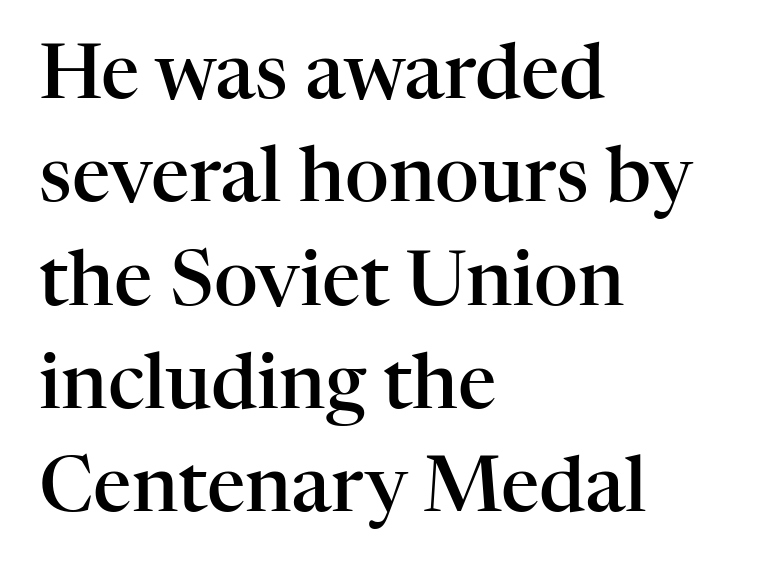
The image shows 76 px semibold serif type, upright; set left-aligned, normal line spacing (1.36x), normal letter spacing, not underlined; high stroke contrast and a medium x-height.
